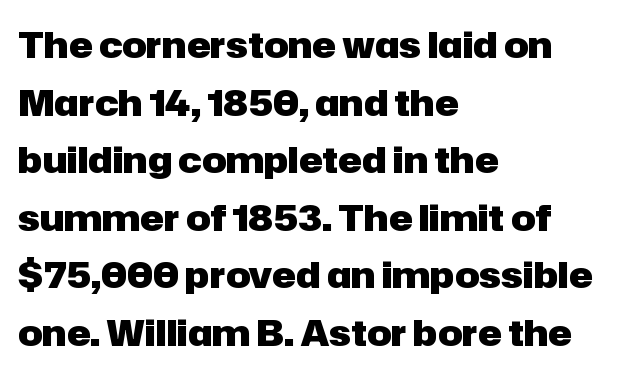
{"serif": "no", "italic": "no", "bold": "yes", "weight": "heavy", "width": "normal", "stroke_contrast": "low", "x_height": "medium", "monospaced": "no", "underline": "no", "align": "left", "line_spacing": "normal", "line_spacing_ratio": 1.6, "letter_spacing": "normal", "letter_spacing_em": 0.0, "glyph_px": 36}
